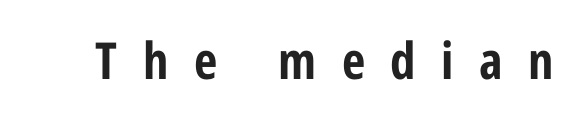
Q: Is the text bold? A: Yes.
Q: Is the text italic (slanted)? A: No, it is upright.
Q: Is the typeface a serif or a sans-serif typeface? A: Sans-serif.
Q: Is the text underlined? A: No.
Q: Is the spacing between letters normal or unusually wide? A: Unusually wide.
Q: Width (condensed, normal, or wide)? A: Condensed.
Q: Stroke contrast? A: Low.
Q: x-height? A: Medium.
Q: Monospaced? A: No.
